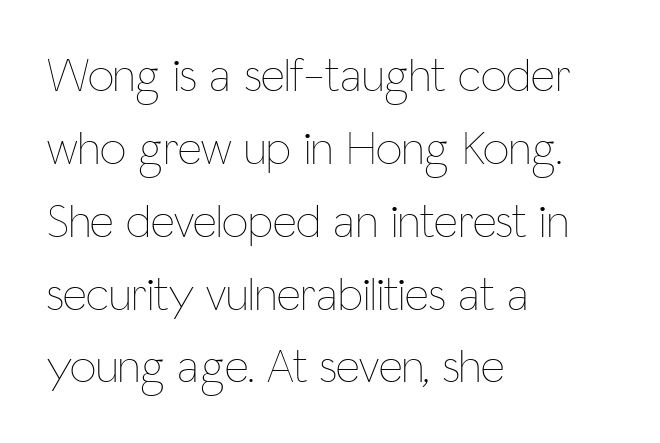
Q: Is the text bold? A: No.
Q: Is the text italic (slanted)? A: No, it is upright.
Q: Is the text underlined? A: No.
Q: How is the paragraph aligned? A: Left-aligned.
Q: Is the spacing between letters normal or unusually wide? A: Normal.
Q: Is the spacing between lines tight, normal or loose? A: Normal.
Q: Width (condensed, normal, or wide)? A: Condensed.
Q: Stroke contrast? A: Low.
Q: x-height? A: Medium.
Q: Monospaced? A: No.
